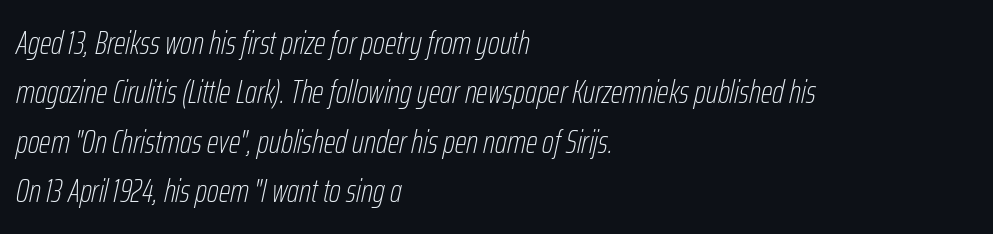
Quick note: interline space is typical. Think of a printed novel: that variable character pitch is what you see here. The zone under the glyphs is completely vacant. Designer's note — italics engaged. The strokes are not fattened; the text isn't bold.
